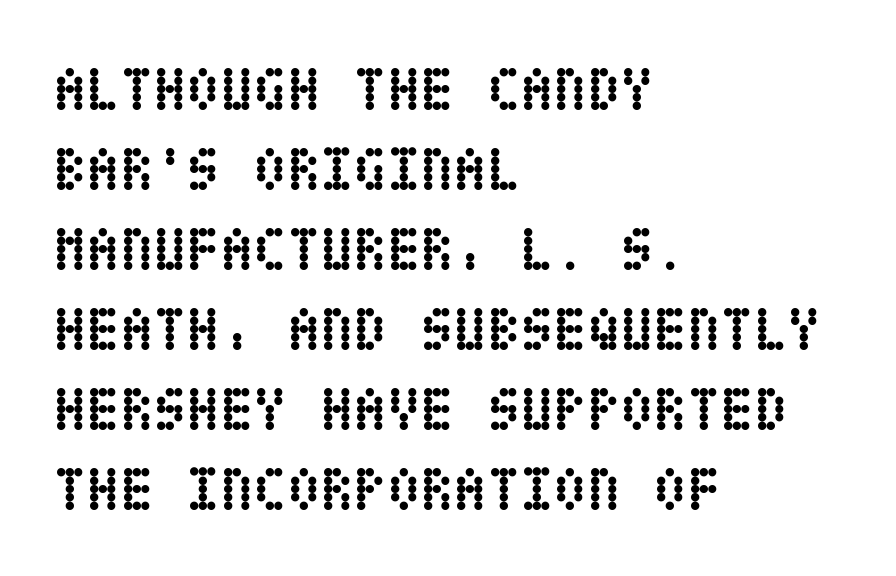
The image shows 61 px semibold, condensed type, upright; set left-aligned, normal line spacing (1.31x), normal letter spacing, not underlined; low stroke contrast and a large x-height.
